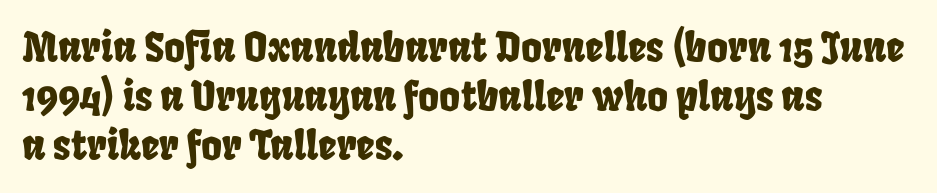
Does the copy run flush right? No — it runs flush left. Varying glyph widths throughout — classic text-font behaviour. Plain, unruled lines of type. Serif or sans? Sans — the stroke terminals are bare. Students, note that the glyphs here touch the page at normal intervals.
